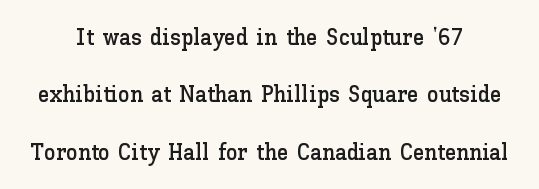
Q: Is the text italic (slanted)? A: No, it is upright.
Q: Is the text underlined? A: No.
Q: How is the paragraph aligned? A: Centered.
Q: Is the spacing between letters normal or unusually wide? A: Normal.
Q: Is the spacing between lines tight, normal or loose? A: Loose.
